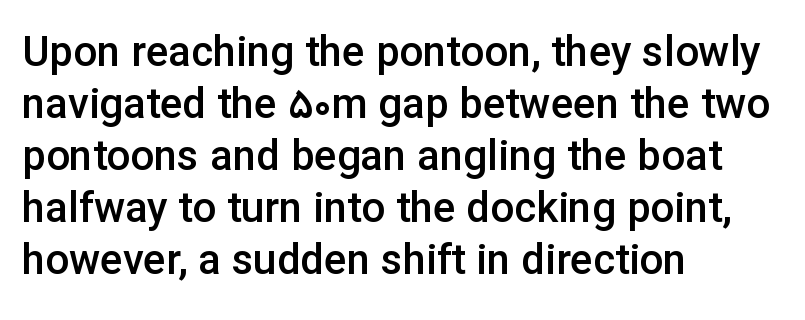
Q: Is the text bold? A: Semi-bold.
Q: Is the text italic (slanted)? A: No, it is upright.
Q: Is the typeface a serif or a sans-serif typeface? A: Sans-serif.
Q: Is the text underlined? A: No.
Q: How is the paragraph aligned? A: Left-aligned.
Q: Is the spacing between letters normal or unusually wide? A: Normal.
Q: Width (condensed, normal, or wide)? A: Normal.
Q: Stroke contrast? A: Low.
Q: x-height? A: Medium.
Q: Monospaced? A: No.
